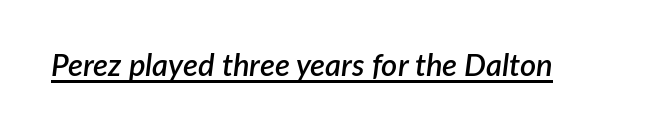
Q: Is the text bold? A: Semi-bold.
Q: Is the text italic (slanted)? A: Yes, it leans right by about 7 degrees.
Q: Is the text underlined? A: Yes.
Q: Is the spacing between letters normal or unusually wide? A: Normal.
Q: Width (condensed, normal, or wide)? A: Normal.
Q: Stroke contrast? A: Low.
Q: x-height? A: Medium.
Q: Monospaced? A: No.
